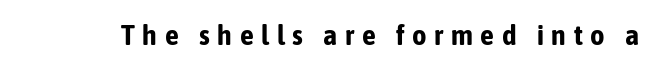
{"serif": "no", "italic": "no", "bold": "yes", "weight": "bold", "width": "condensed", "stroke_contrast": "low", "x_height": "medium", "monospaced": "no", "underline": "no", "letter_spacing": "wide", "letter_spacing_em": 0.27, "glyph_px": 28}
